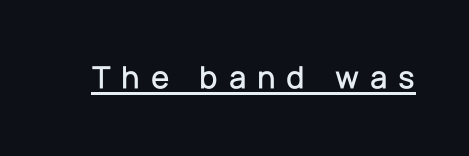
The image shows 33 px sans-serif type, upright; set unusually wide letter spacing (+0.33 em), underlined; low stroke contrast and a medium x-height.
